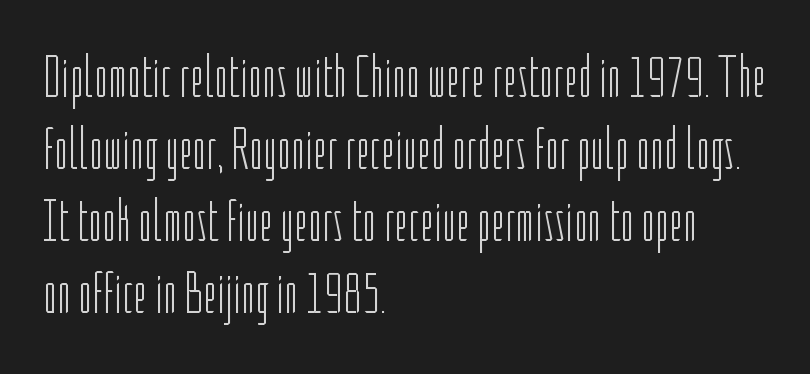
The image shows 60 px light, condensed sans-serif type, upright; set left-aligned, line spacing 1.2x, normal letter spacing, not underlined; low stroke contrast and a medium x-height.
